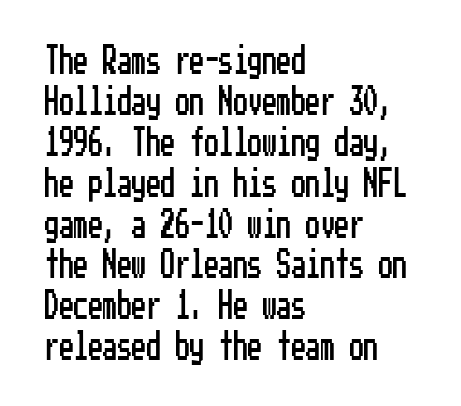
{"serif": "no", "italic": "no", "width": "condensed", "stroke_contrast": "low", "x_height": "medium", "underline": "no", "align": "left", "line_spacing": "normal", "line_spacing_ratio": 1.41, "letter_spacing": "normal", "letter_spacing_em": 0.0, "glyph_px": 29}
